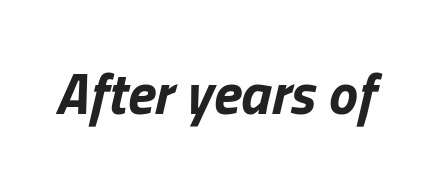
Letter spacing: default. The glyphs are unaccompanied by any horizontal stroke below them. On the weight axis this lands at bold, roughly 700. The typography opts for an oblique posture over an upright one.
